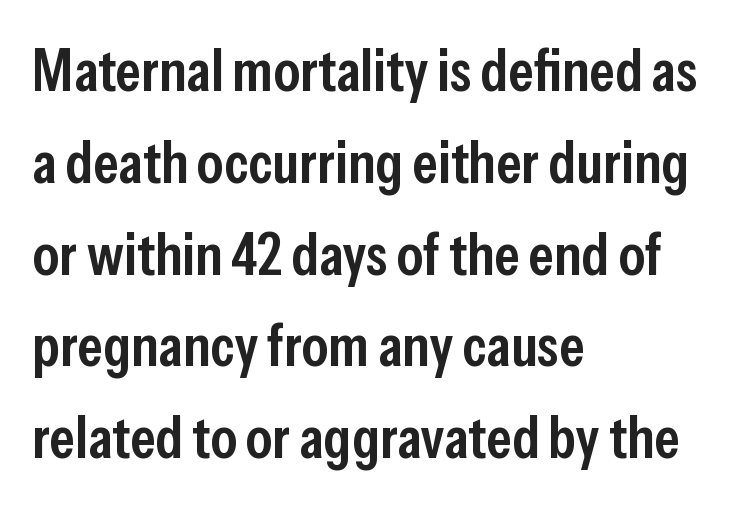
{"serif": "no", "italic": "no", "bold": "semi", "weight": "semibold", "width": "condensed", "stroke_contrast": "low", "x_height": "medium", "monospaced": "no", "underline": "no", "align": "left", "line_spacing": "normal", "line_spacing_ratio": 1.53, "letter_spacing": "normal", "letter_spacing_em": 0.0, "glyph_px": 60}
